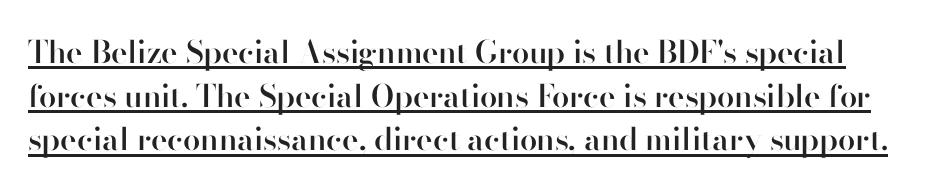
Q: Is the text bold? A: Semi-bold.
Q: Is the text italic (slanted)? A: No, it is upright.
Q: Is the typeface a serif or a sans-serif typeface? A: Sans-serif.
Q: Is the text underlined? A: Yes.
Q: Is the spacing between letters normal or unusually wide? A: Normal.
Q: Is the spacing between lines tight, normal or loose? A: Normal.
Q: Width (condensed, normal, or wide)? A: Normal.
Q: Stroke contrast? A: High.
Q: x-height? A: Small.
Q: Monospaced? A: No.
